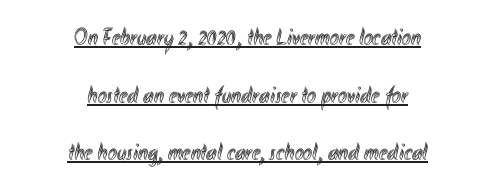
Q: Is the text italic (slanted)? A: Yes.
Q: Is the text underlined? A: Yes.
Q: How is the paragraph aligned? A: Centered.
Q: Is the spacing between letters normal or unusually wide? A: Normal.
Q: Is the spacing between lines tight, normal or loose? A: Loose.
